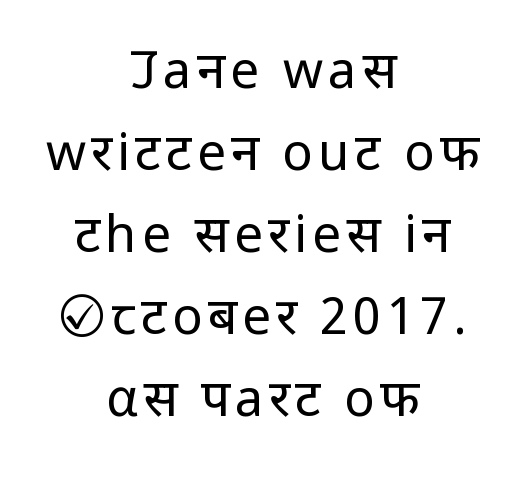
{"serif": "no", "italic": "no", "bold": "no", "weight": "regular", "width": "normal", "stroke_contrast": "low", "x_height": "medium", "monospaced": "no", "underline": "no", "align": "center", "line_spacing": "normal", "line_spacing_ratio": 1.61, "glyph_px": 51}
